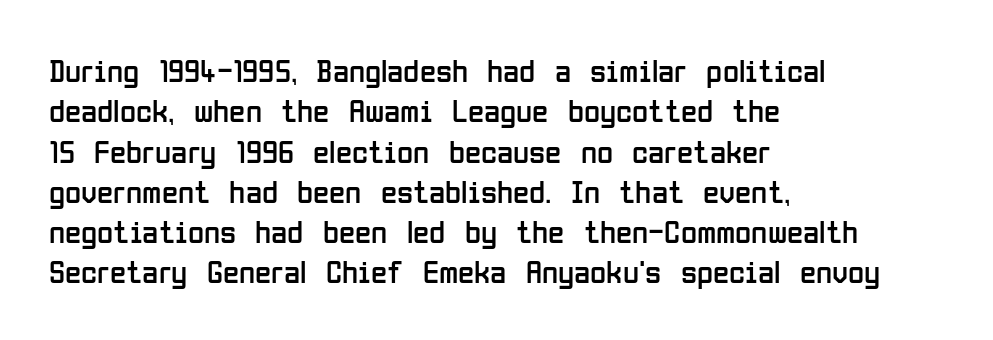
The image shows 33 px regular-weight, condensed sans-serif type, upright; set left-aligned, line spacing 1.22x, normal letter spacing, not underlined; low stroke contrast and a medium x-height.
